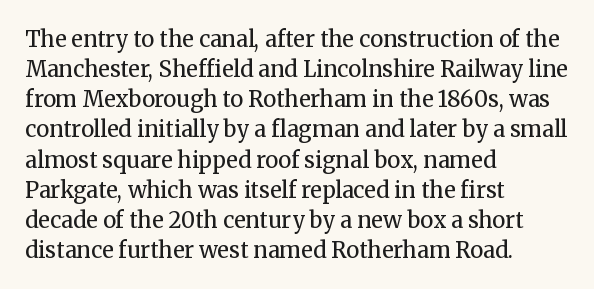
Q: Is the text bold? A: No.
Q: Is the text italic (slanted)? A: No, it is upright.
Q: Is the text underlined? A: No.
Q: How is the paragraph aligned? A: Left-aligned.
Q: Is the spacing between letters normal or unusually wide? A: Normal.
Q: Is the spacing between lines tight, normal or loose? A: Normal.
